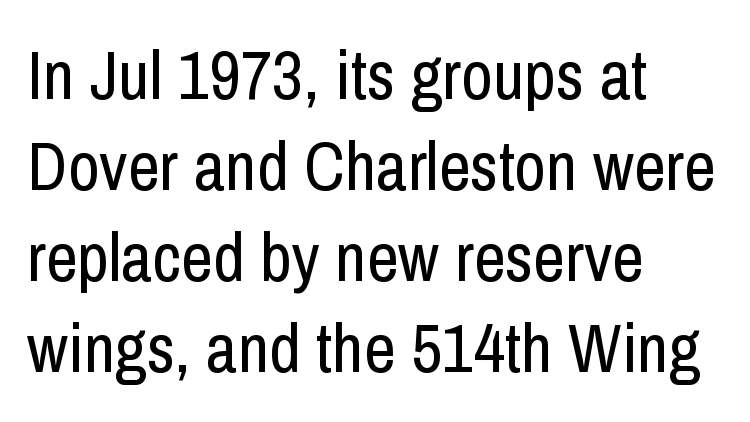
When letters stand straight like this, we call the style roman or upright. A typesetter would label this face a sans. Is this a fixed-width face? No — the glyphs have proportional, varying widths. Rule under the text: the space is simply empty.
